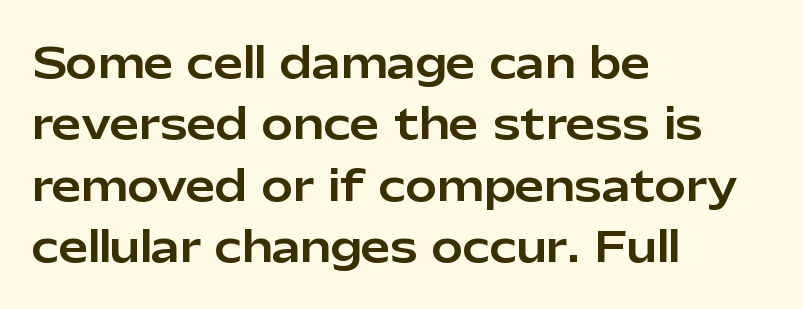
{"serif": "no", "italic": "no", "width": "normal", "stroke_contrast": "low", "x_height": "medium", "monospaced": "no", "underline": "no", "align": "left", "line_spacing": "normal", "line_spacing_ratio": 1.46, "letter_spacing": "normal", "letter_spacing_em": 0.0, "glyph_px": 42}
